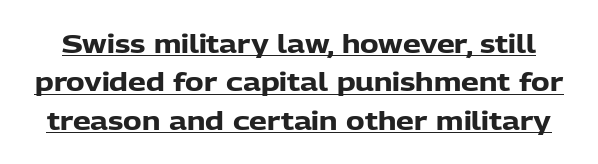
{"italic": "no", "bold": "yes", "underline": "yes", "line_spacing": "normal", "line_spacing_ratio": 1.54, "letter_spacing": "normal", "letter_spacing_em": 0.0, "glyph_px": 25}
